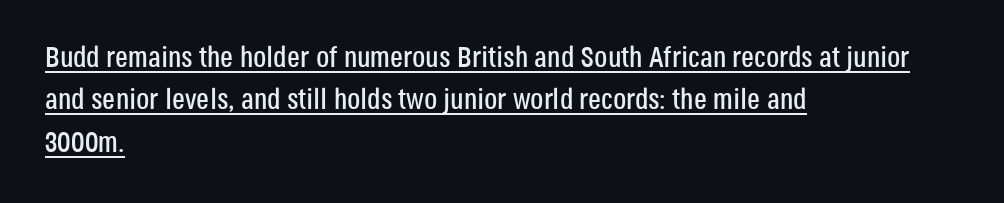
Q: Is the text italic (slanted)? A: No, it is upright.
Q: Is the typeface a serif or a sans-serif typeface? A: Sans-serif.
Q: Is the text underlined? A: Yes.
Q: How is the paragraph aligned? A: Left-aligned.
Q: Is the spacing between letters normal or unusually wide? A: Normal.
Q: Is the spacing between lines tight, normal or loose? A: Normal.
Q: Width (condensed, normal, or wide)? A: Condensed.
Q: Stroke contrast? A: Low.
Q: x-height? A: Large.
Q: Monospaced? A: No.
